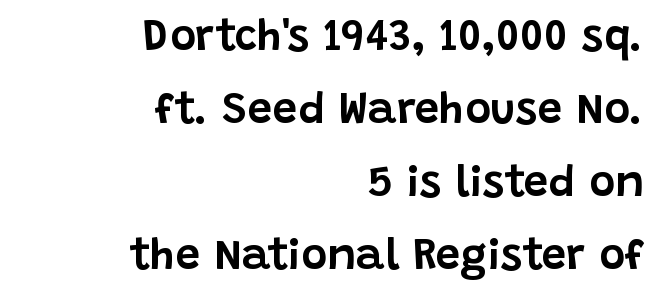
{"serif": "no", "italic": "no", "width": "normal", "stroke_contrast": "low", "x_height": "large", "monospaced": "no", "underline": "no", "align": "right", "line_spacing": "normal", "line_spacing_ratio": 1.66, "letter_spacing": "normal", "letter_spacing_em": 0.0, "glyph_px": 44}
